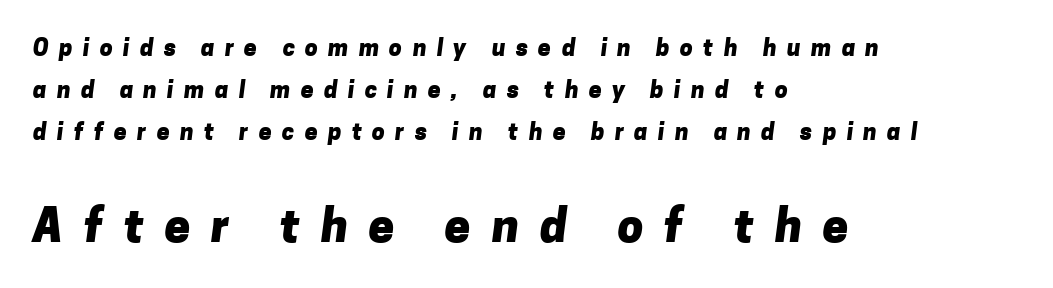
The image shows 46 px heavy sans-serif type; set left-aligned, line spacing 1.83x, unusually wide letter spacing (+0.45 em), not underlined; the second (bottom) block is 2.0x larger; low stroke contrast and a medium x-height.
